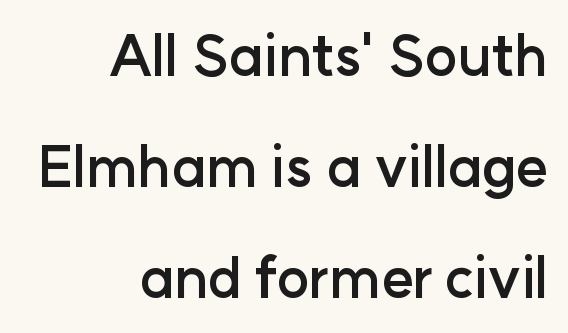
Emphasis by weight is at full strength: bold. The lines in this sample share a right terminus and differ only in where they begin. Note: no serifs on the glyphs. Compared with typical paragraphs, the rows here are farther apart. The lettering stays uniformly vertical, giving the passage a roman look.
